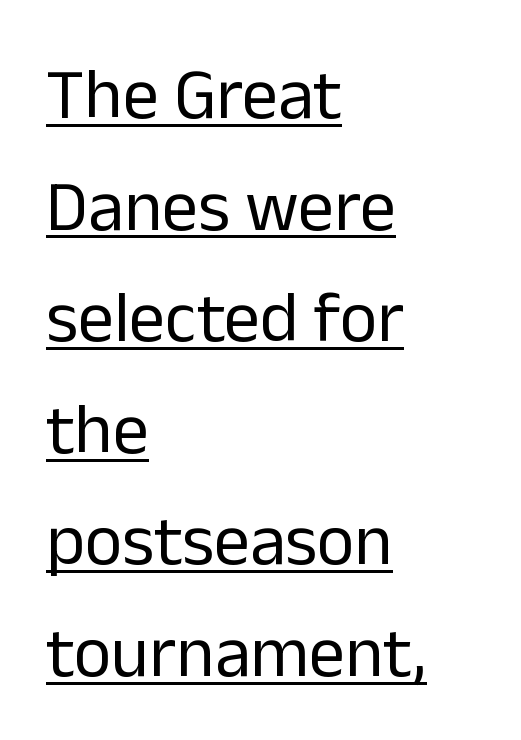
Q: Is the text bold? A: No.
Q: Is the text italic (slanted)? A: No, it is upright.
Q: Is the typeface a serif or a sans-serif typeface? A: Sans-serif.
Q: Is the text underlined? A: Yes.
Q: How is the paragraph aligned? A: Left-aligned.
Q: Is the spacing between letters normal or unusually wide? A: Normal.
Q: Is the spacing between lines tight, normal or loose? A: Normal.
Q: Width (condensed, normal, or wide)? A: Normal.
Q: Stroke contrast? A: Low.
Q: x-height? A: Medium.
Q: Monospaced? A: No.
